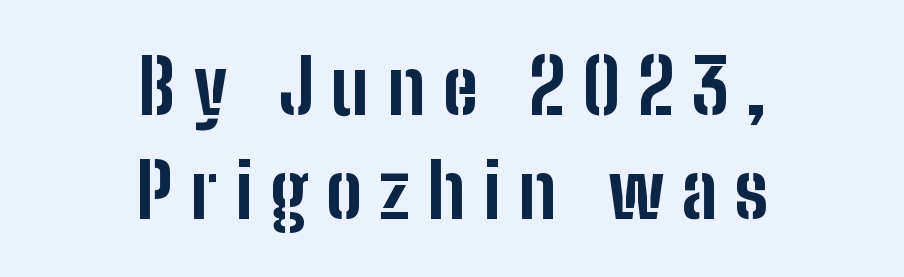
The image shows 76 px bold, condensed sans-serif type, upright; set centered, normal line spacing (1.37x), unusually wide letter spacing (+0.23 em), not underlined; low stroke contrast and a medium x-height.
